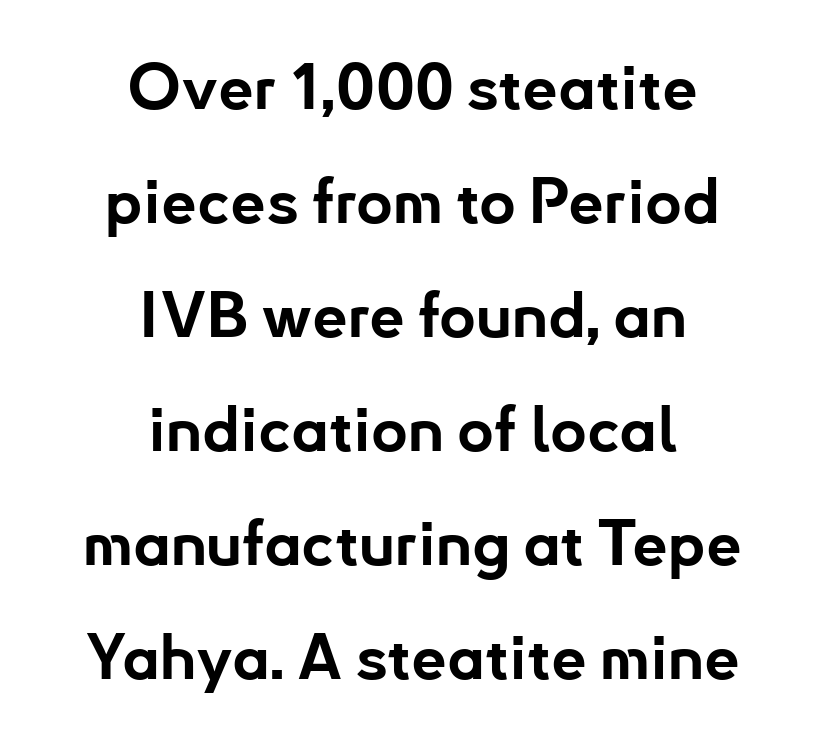
Posture: straight, roman, zero tilt. Classification — sans serif. Layout note: lines centered. The passage shown is emphatically bold.
